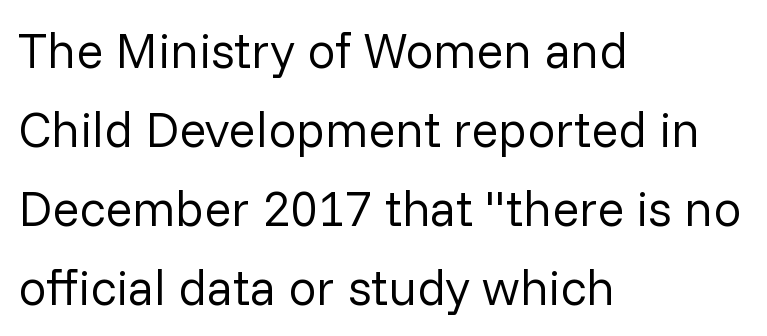
{"serif": "no", "italic": "no", "bold": "no", "weight": "regular", "width": "normal", "stroke_contrast": "low", "x_height": "medium", "monospaced": "no", "underline": "no", "align": "left", "line_spacing": "normal", "line_spacing_ratio": 1.58, "letter_spacing": "normal", "letter_spacing_em": 0.0, "glyph_px": 50}
